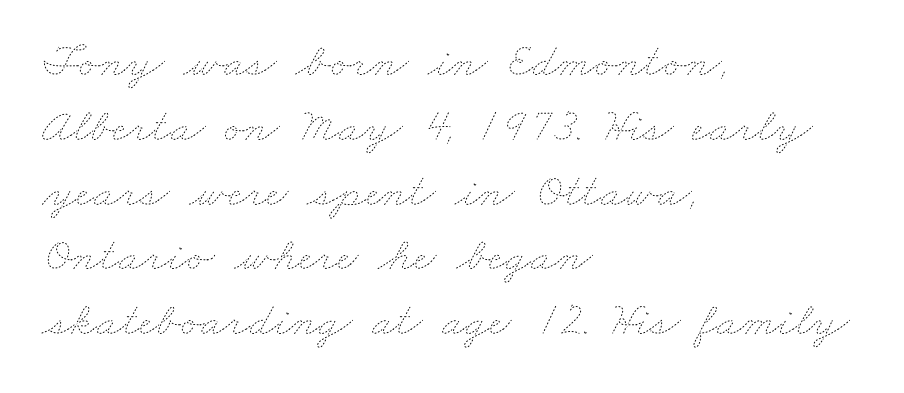
The image shows 48 px thin, wide type; set left-aligned, normal line spacing (1.35x), normal letter spacing, not underlined; low stroke contrast and a small x-height.
